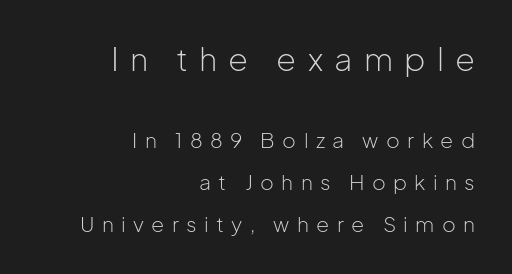
Each row of text sits above clean, open space. The rendering inserts visible extra space after every character. Each letter keeps its own natural width here, so spacing adapts to shape. No chunkiness to these letters — they're not bold.
